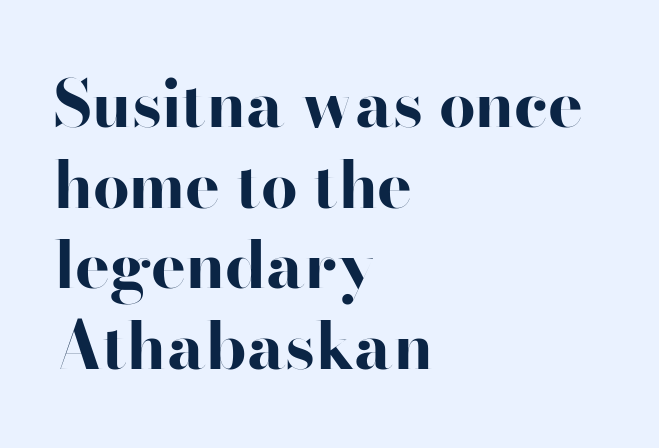
Underline: absent. Think of a printed novel: that variable character pitch is what you see here. Left-aligned paragraph, ragged on the right. A sans-serif font was chosen for this passage. This sample uses an upright cut, with every glyph sitting square on the baseline. Short note: letters normally spaced.
